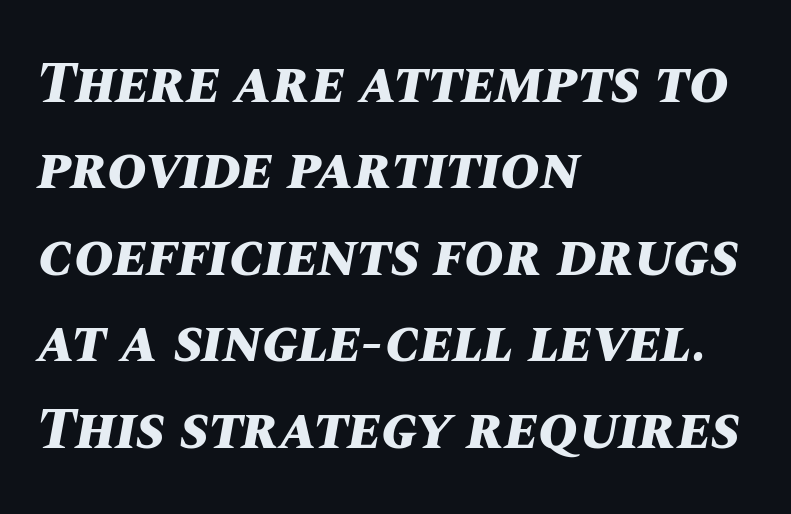
{"italic": "yes", "lean": "right", "slant_degrees": 10, "bold": "yes", "weight": "bold", "width": "normal", "stroke_contrast": "medium", "x_height": "large", "monospaced": "no", "underline": "no", "align": "left", "line_spacing": "normal", "line_spacing_ratio": 1.44, "letter_spacing": "normal", "letter_spacing_em": 0.0, "glyph_px": 60}
